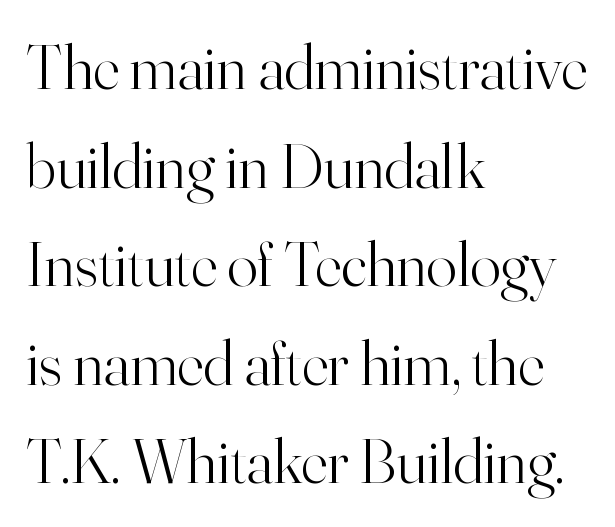
Q: Is the text bold? A: No.
Q: Is the text italic (slanted)? A: No, it is upright.
Q: Is the typeface a serif or a sans-serif typeface? A: Serif.
Q: Is the text underlined? A: No.
Q: How is the paragraph aligned? A: Left-aligned.
Q: Is the spacing between letters normal or unusually wide? A: Normal.
Q: Is the spacing between lines tight, normal or loose? A: Normal.
Q: Width (condensed, normal, or wide)? A: Normal.
Q: Stroke contrast? A: High.
Q: x-height? A: Small.
Q: Monospaced? A: No.
